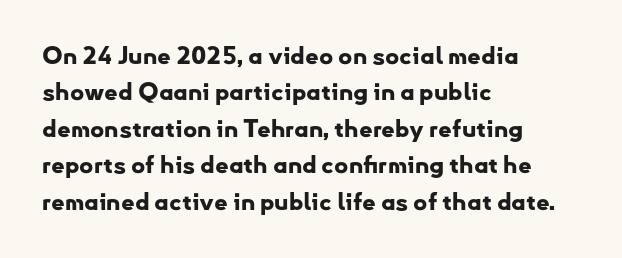
Q: Is the text bold? A: Yes.
Q: Is the text italic (slanted)? A: No, it is upright.
Q: Is the text underlined? A: No.
Q: How is the paragraph aligned? A: Left-aligned.
Q: Is the spacing between letters normal or unusually wide? A: Normal.
Q: Is the spacing between lines tight, normal or loose? A: Normal.
